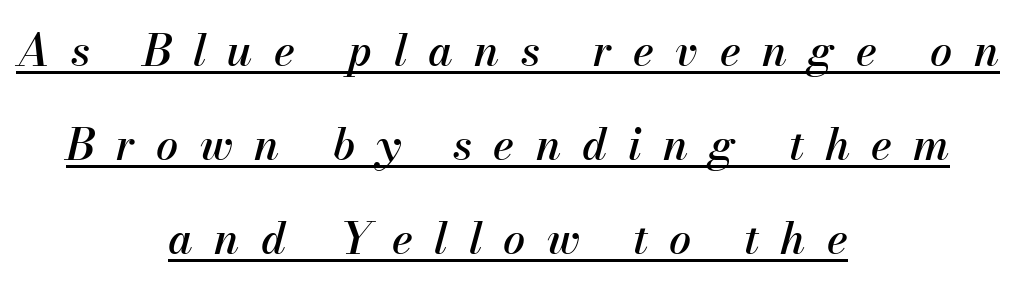
Do the characters align in a grid? No, the font is proportional. In terms of letterspacing, this is a distinctly airy, spread setting. Each new line begins a long way beneath the previous one. Students, observe the line beneath the letters — that is underlining. Tall strokes in this sample are angled rather than plumb.
